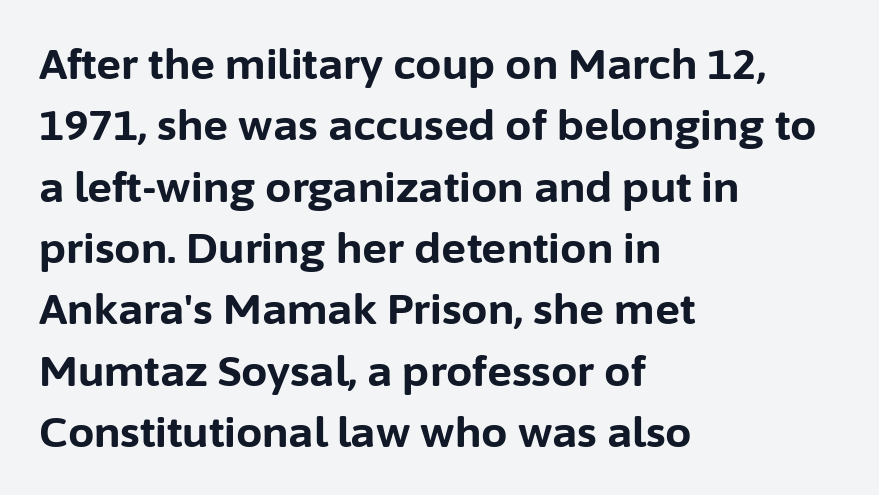
The image shows 42 px bold sans-serif type, upright; set left-aligned, normal line spacing (1.46x), normal letter spacing, not underlined; low stroke contrast and a medium x-height.
